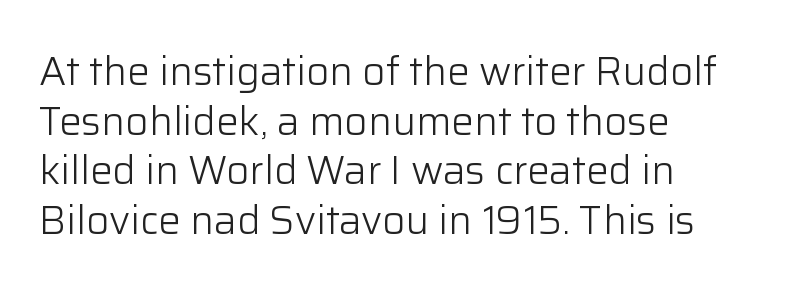
{"serif": "no", "italic": "no", "bold": "no", "weight": "light", "width": "normal", "stroke_contrast": "low", "x_height": "medium", "monospaced": "no", "underline": "no", "align": "left", "line_spacing_ratio": 1.24, "letter_spacing": "normal", "letter_spacing_em": 0.0, "glyph_px": 40}
